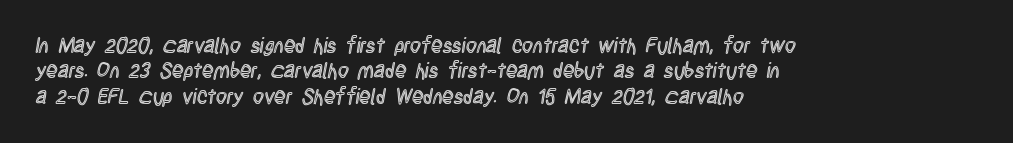
{"underline": "no", "align": "left", "line_spacing_ratio": 1.21, "letter_spacing": "normal", "letter_spacing_em": 0.0, "glyph_px": 21}
